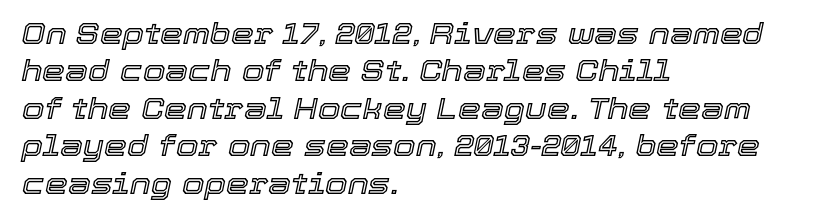
{"italic": "yes", "lean": "right", "slant_degrees": 12, "width": "normal", "x_height": "medium", "monospaced": "no", "underline": "no", "align": "left", "line_spacing": "normal", "line_spacing_ratio": 1.29, "letter_spacing": "normal", "letter_spacing_em": 0.0, "glyph_px": 29}
